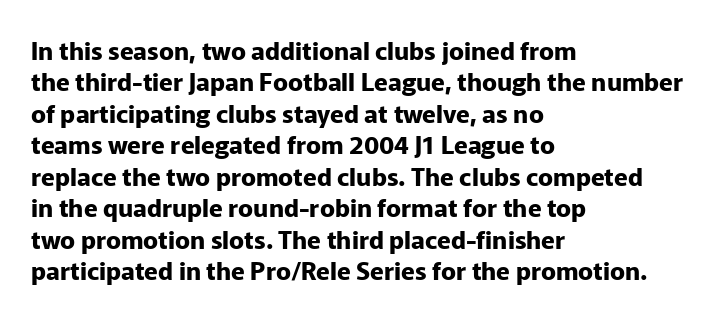
{"italic": "no", "bold": "yes", "underline": "no", "align": "left", "line_spacing": "normal", "line_spacing_ratio": 1.26, "letter_spacing": "normal", "letter_spacing_em": 0.0, "glyph_px": 25}
